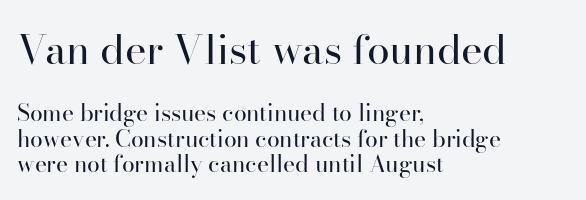
Q: Is the text bold? A: No.
Q: Is the text italic (slanted)? A: No, it is upright.
Q: Is the typeface a serif or a sans-serif typeface? A: Serif.
Q: Is the text underlined? A: No.
Q: How is the paragraph aligned? A: Left-aligned.
Q: Is the spacing between letters normal or unusually wide? A: Normal.
Q: Is the spacing between lines tight, normal or loose? A: Tight.
Q: Which block of text is set in a larger size, the first (top) or the second (bottom)? A: The first (top) one.
Q: Width (condensed, normal, or wide)? A: Normal.
Q: Stroke contrast? A: High.
Q: x-height? A: Small.
Q: Monospaced? A: No.
